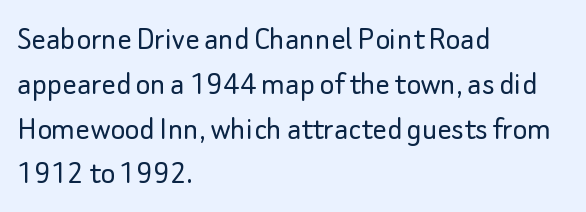
{"serif": "no", "italic": "no", "bold": "no", "weight": "light", "width": "normal", "stroke_contrast": "low", "x_height": "small", "monospaced": "no", "underline": "no", "align": "left", "line_spacing": "normal", "line_spacing_ratio": 1.28, "letter_spacing": "normal", "letter_spacing_em": 0.0, "glyph_px": 35}
